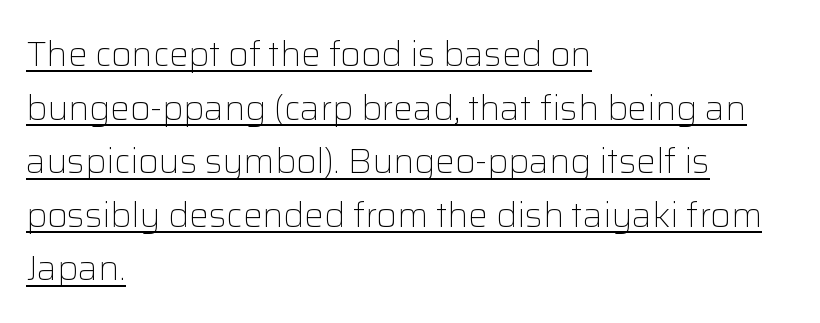
Q: Is the text bold? A: No.
Q: Is the text italic (slanted)? A: No, it is upright.
Q: Is the typeface a serif or a sans-serif typeface? A: Sans-serif.
Q: Is the text underlined? A: Yes.
Q: How is the paragraph aligned? A: Left-aligned.
Q: Is the spacing between letters normal or unusually wide? A: Normal.
Q: Is the spacing between lines tight, normal or loose? A: Normal.
Q: Width (condensed, normal, or wide)? A: Normal.
Q: Stroke contrast? A: Low.
Q: x-height? A: Medium.
Q: Monospaced? A: No.
